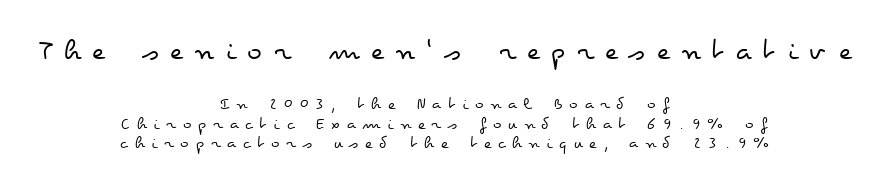
{"italic": "no", "bold": "no", "weight": "regular", "width": "wide", "stroke_contrast": "low", "x_height": "small", "monospaced": "no", "underline": "no", "align": "center", "line_spacing": "tight", "line_spacing_ratio": 1.1, "letter_spacing": "wide", "letter_spacing_em": 0.37, "larger_block": "first", "size_ratio": 1.72, "glyph_px": 31}
